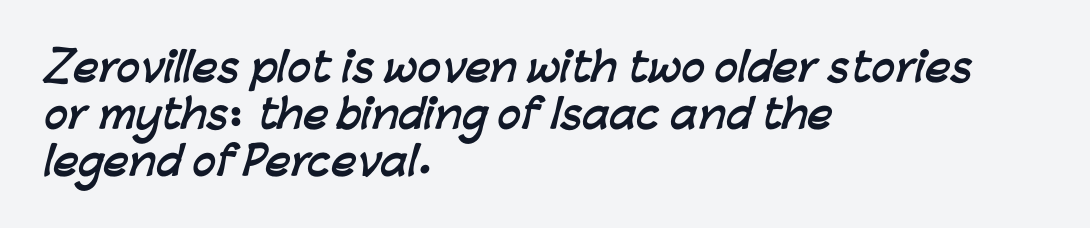
{"serif": "no", "bold": "yes", "weight": "semibold", "width": "normal", "stroke_contrast": "low", "x_height": "medium", "monospaced": "no", "underline": "no", "align": "left", "line_spacing_ratio": 1.21, "letter_spacing": "normal", "letter_spacing_em": 0.0, "glyph_px": 39}
